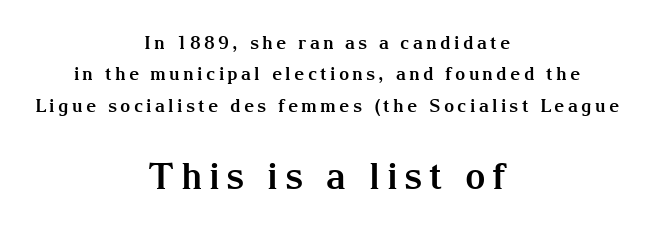
The image shows 36 px bold serif type, upright; set centered, line spacing 1.75x, not underlined; the second (bottom) block is 2.0x larger; medium stroke contrast and a medium x-height.
